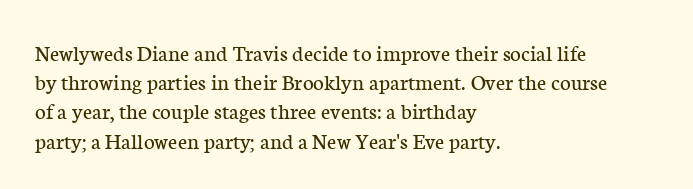
Q: Is the text bold? A: No.
Q: Is the text italic (slanted)? A: No, it is upright.
Q: Is the text underlined? A: No.
Q: How is the paragraph aligned? A: Left-aligned.
Q: Is the spacing between letters normal or unusually wide? A: Normal.
Q: Is the spacing between lines tight, normal or loose? A: Normal.
